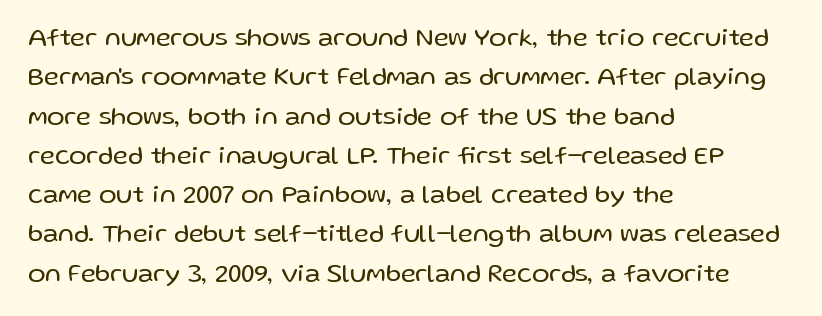
{"italic": "no", "bold": "no", "underline": "no", "align": "left", "line_spacing": "normal", "line_spacing_ratio": 1.51, "letter_spacing": "normal", "letter_spacing_em": 0.0, "glyph_px": 26}
